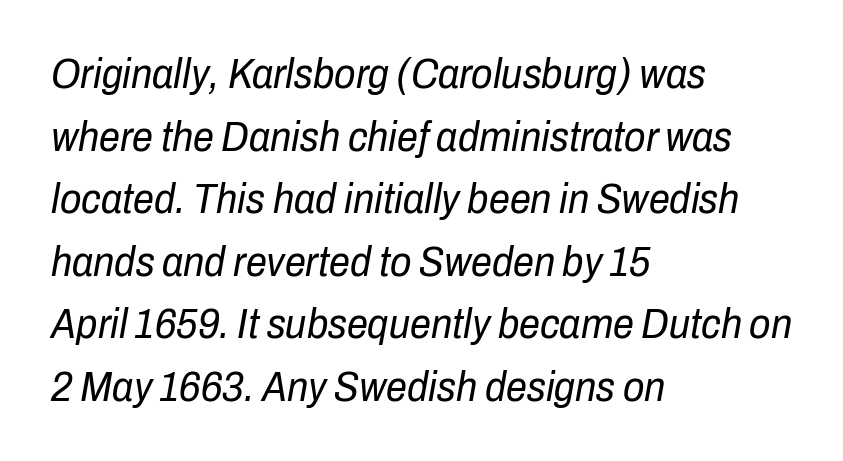
{"italic": "yes", "lean": "right", "slant_degrees": 10, "bold": "no", "weight": "regular", "width": "condensed", "stroke_contrast": "low", "x_height": "medium", "monospaced": "no", "underline": "no", "align": "left", "line_spacing": "normal", "line_spacing_ratio": 1.49, "letter_spacing": "normal", "letter_spacing_em": 0.0, "glyph_px": 42}
